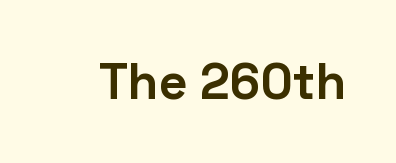
Q: Is the text bold? A: Yes.
Q: Is the text italic (slanted)? A: No, it is upright.
Q: Is the typeface a serif or a sans-serif typeface? A: Sans-serif.
Q: Is the text underlined? A: No.
Q: Is the spacing between letters normal or unusually wide? A: Normal.
Q: Width (condensed, normal, or wide)? A: Normal.
Q: Stroke contrast? A: Low.
Q: x-height? A: Medium.
Q: Monospaced? A: No.
